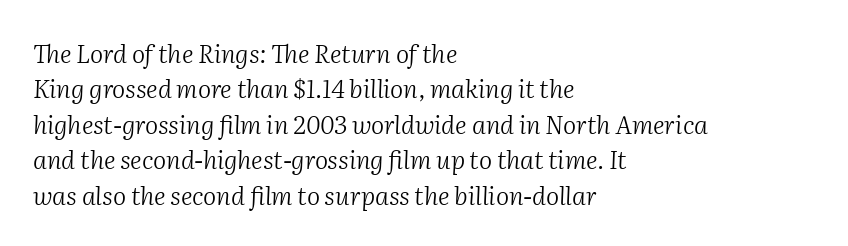
{"italic": "yes", "lean": "right", "slant_degrees": 2, "bold": "no", "underline": "no", "align": "left", "line_spacing": "normal", "line_spacing_ratio": 1.42, "letter_spacing": "normal", "letter_spacing_em": 0.0, "glyph_px": 25}
